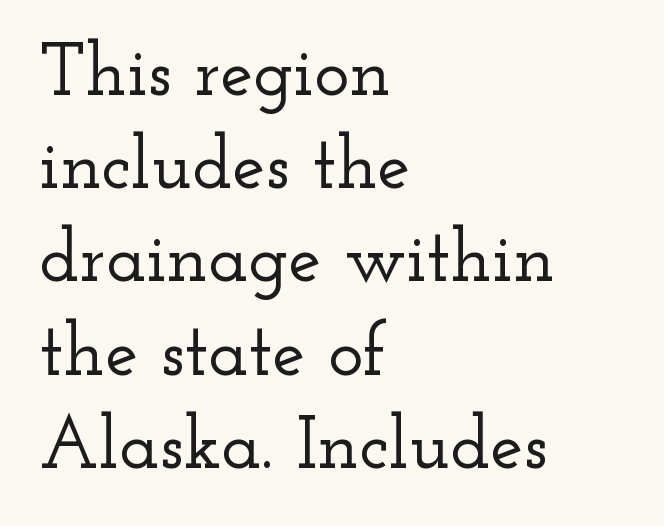
Character widths vary here, with narrow letters taking less room than wide ones. Clear beneath every line of the passage. This sample is left-justified, so line endings fall wherever the words run out. Honestly, the row spacing looks completely unremarkable. Look at the bottom of the vertical strokes: they flare into serifs here.
